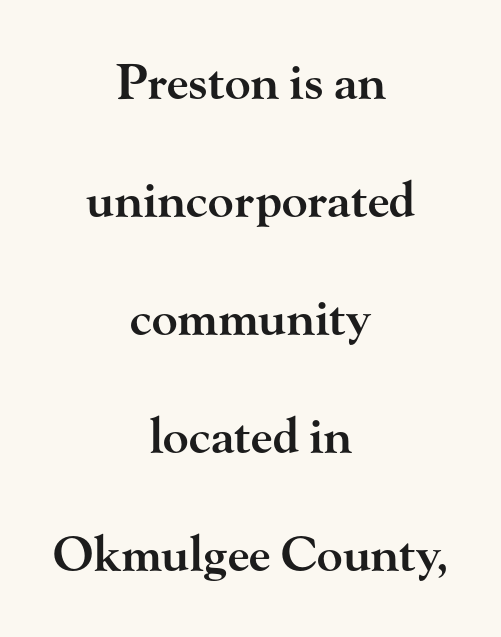
The image shows 48 px semibold, wide serif type, upright; set centered, loose line spacing (2.46x), normal letter spacing, not underlined; high stroke contrast and a small x-height.
